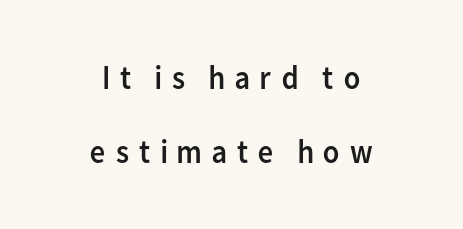
Q: Is the text bold? A: No.
Q: Is the text italic (slanted)? A: No, it is upright.
Q: Is the typeface a serif or a sans-serif typeface? A: Sans-serif.
Q: Is the text underlined? A: No.
Q: How is the paragraph aligned? A: Centered.
Q: Is the spacing between letters normal or unusually wide? A: Unusually wide.
Q: Is the spacing between lines tight, normal or loose? A: Loose.
Q: Width (condensed, normal, or wide)? A: Normal.
Q: Stroke contrast? A: Low.
Q: x-height? A: Medium.
Q: Monospaced? A: No.
